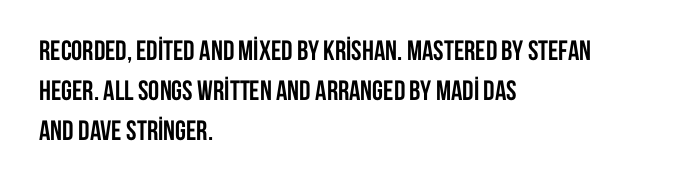
Posture: upright roman. Horizontal alignment here is leftward, the default for most running prose. Bold? Absolutely — the strokes are thick and heavy. The face used here is a sans, in the tradition of grotesques and geometrics. Character widths vary here, with narrow letters taking less room than wide ones.
